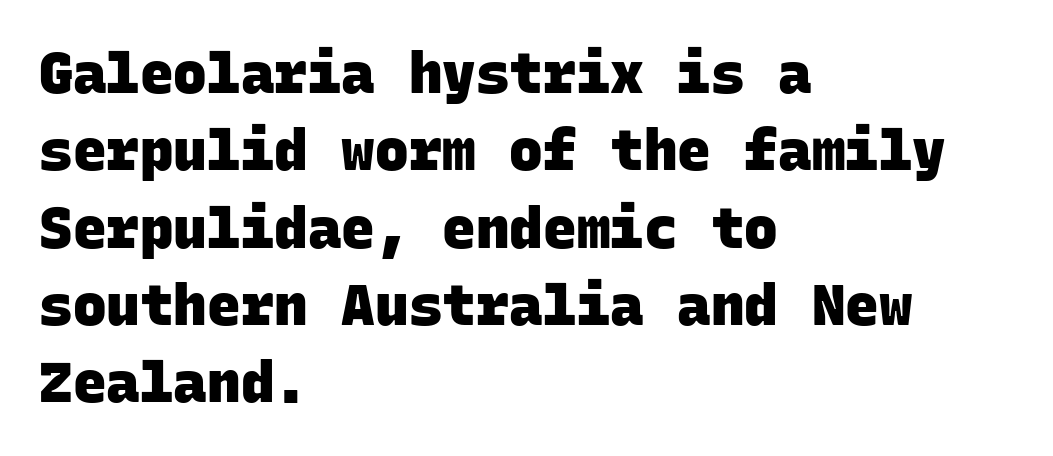
The image shows 56 px heavy sans-serif type, monospaced; set left-aligned, normal line spacing (1.38x), normal letter spacing, not underlined; low stroke contrast and a large x-height.
